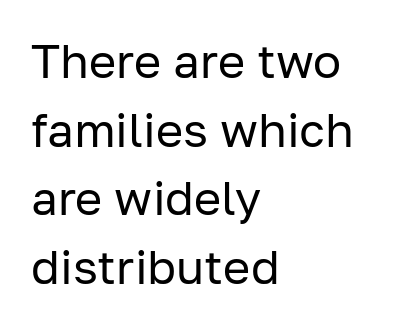
Q: Is the text bold? A: No.
Q: Is the text italic (slanted)? A: No, it is upright.
Q: Is the typeface a serif or a sans-serif typeface? A: Sans-serif.
Q: Is the text underlined? A: No.
Q: How is the paragraph aligned? A: Left-aligned.
Q: Is the spacing between letters normal or unusually wide? A: Normal.
Q: Is the spacing between lines tight, normal or loose? A: Normal.
Q: Width (condensed, normal, or wide)? A: Normal.
Q: Stroke contrast? A: Low.
Q: x-height? A: Medium.
Q: Monospaced? A: No.
